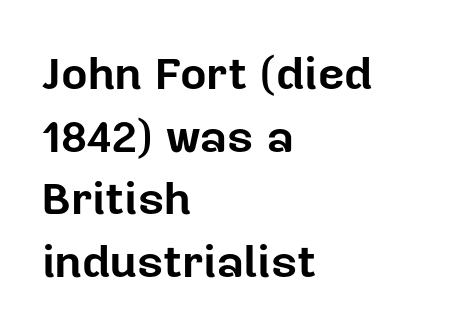
Unlike italic type, these characters show no tilt at all. The strokes are fattened all the way to bold. Vertically, the passage feels balanced, rows spaced as you'd expect. The letters advance in unequal steps, a hallmark of proportional type. This rendering features lettering with no underline. Observe the ordinary spacing: letters are neighbours, not strangers.
